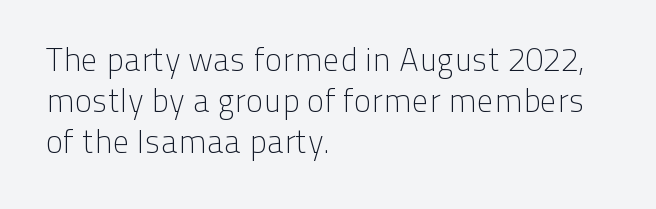
The letters carry no serifs — their stems end cleanly without finishing strokes. The font's upright variant was chosen for this text. You could not count columns in this text — the font is proportionally spaced. Letters rest on an invisible, unmarked baseline. Here the glyphs are tracked normally, forming tight word shapes.
